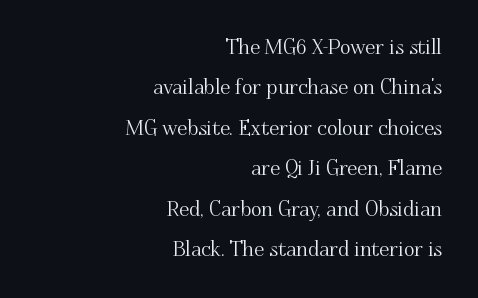
This sample uses plain, unmodified letter spacing. These lines stand farther apart than default settings would place them. This is the regular roman posture of the typeface. Lines of text with bare space underneath. Reading down the block, your eye finds every line finishing at a fixed right position.
